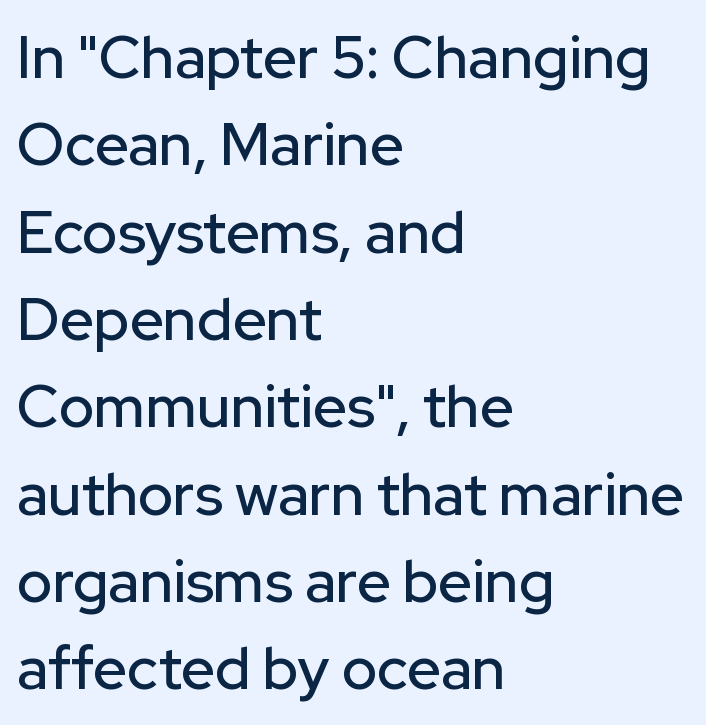
Q: Is the text italic (slanted)? A: No, it is upright.
Q: Is the typeface a serif or a sans-serif typeface? A: Sans-serif.
Q: Is the text underlined? A: No.
Q: How is the paragraph aligned? A: Left-aligned.
Q: Is the spacing between letters normal or unusually wide? A: Normal.
Q: Is the spacing between lines tight, normal or loose? A: Normal.
Q: Width (condensed, normal, or wide)? A: Normal.
Q: Stroke contrast? A: Low.
Q: x-height? A: Medium.
Q: Monospaced? A: No.
